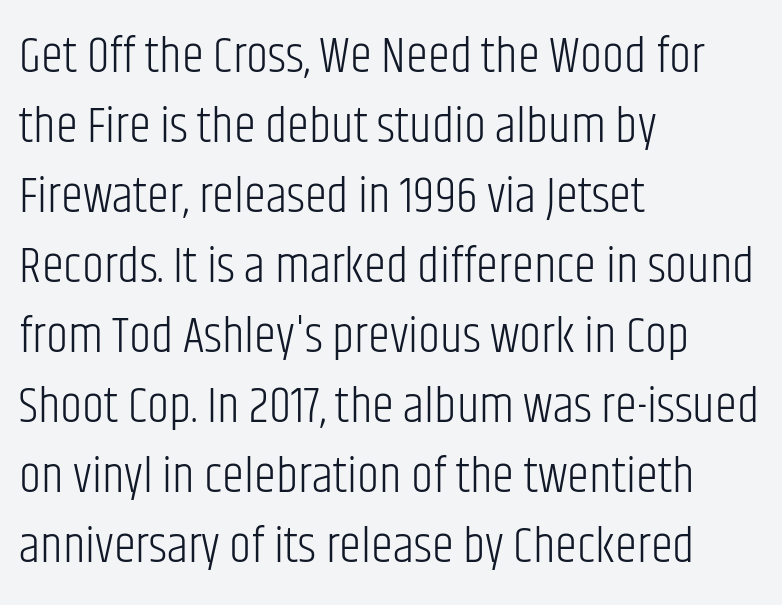
Inter-character spacing is left at the font's built-in metrics. One glance says typical: line gaps are just what's usual. Check under the words: just untouched page. This is roman type, the default non-slanted kind.
